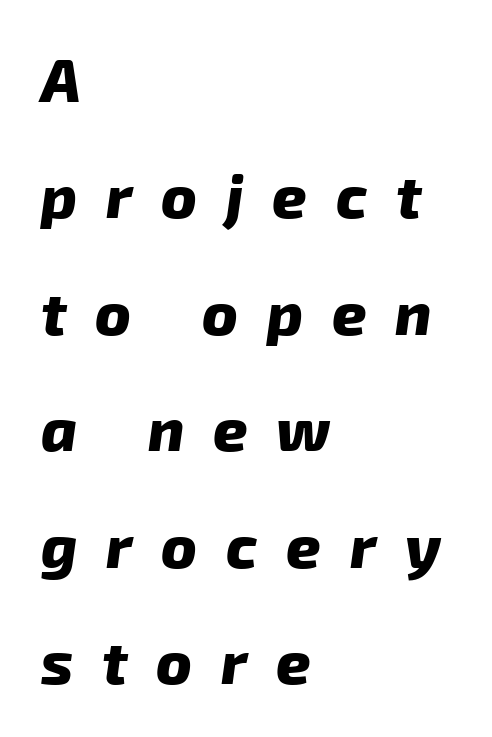
The image shows 60 px heavy sans-serif type; set left-aligned, loose line spacing (1.94x), unusually wide letter spacing (+0.48 em), not underlined; low stroke contrast and a medium x-height.
